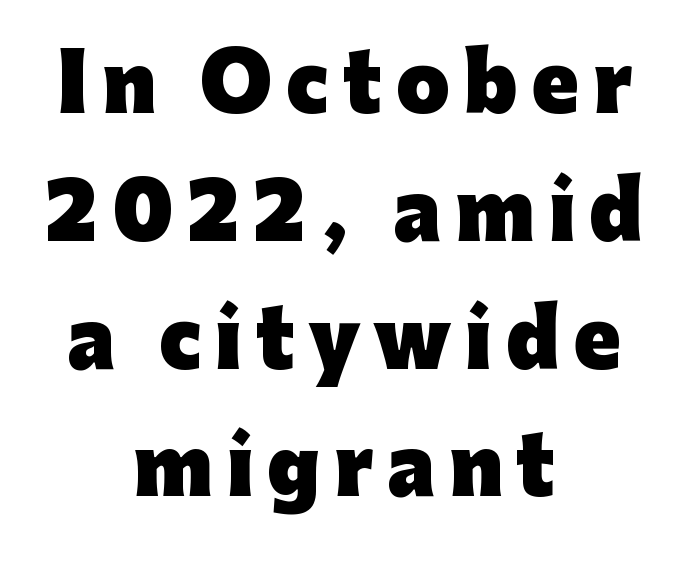
Q: Is the text bold? A: Yes.
Q: Is the text italic (slanted)? A: No, it is upright.
Q: Is the typeface a serif or a sans-serif typeface? A: Sans-serif.
Q: Is the text underlined? A: No.
Q: How is the paragraph aligned? A: Centered.
Q: Is the spacing between lines tight, normal or loose? A: Normal.
Q: Width (condensed, normal, or wide)? A: Normal.
Q: Stroke contrast? A: Low.
Q: x-height? A: Medium.
Q: Monospaced? A: No.
